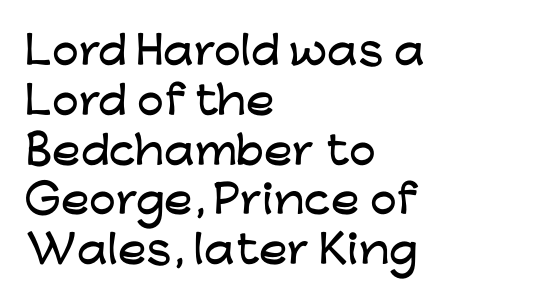
Look at the tracking — it's just the regular setting, nothing added. Teacher's note: observe the even left margin — that is flush-left alignment. Every stem runs plumb, perpendicular to the baseline. Observe the absence of serifs on each vertical stroke in this sample. Horizontal bands of white between lines are of average thickness.
